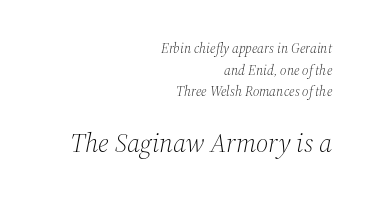
{"italic": "yes", "lean": "right", "slant_degrees": 12, "bold": "no", "underline": "no", "align": "right", "line_spacing": "normal", "line_spacing_ratio": 1.54, "letter_spacing": "normal", "letter_spacing_em": 0.0, "larger_block": "second", "size_ratio": 1.93, "glyph_px": 27}
